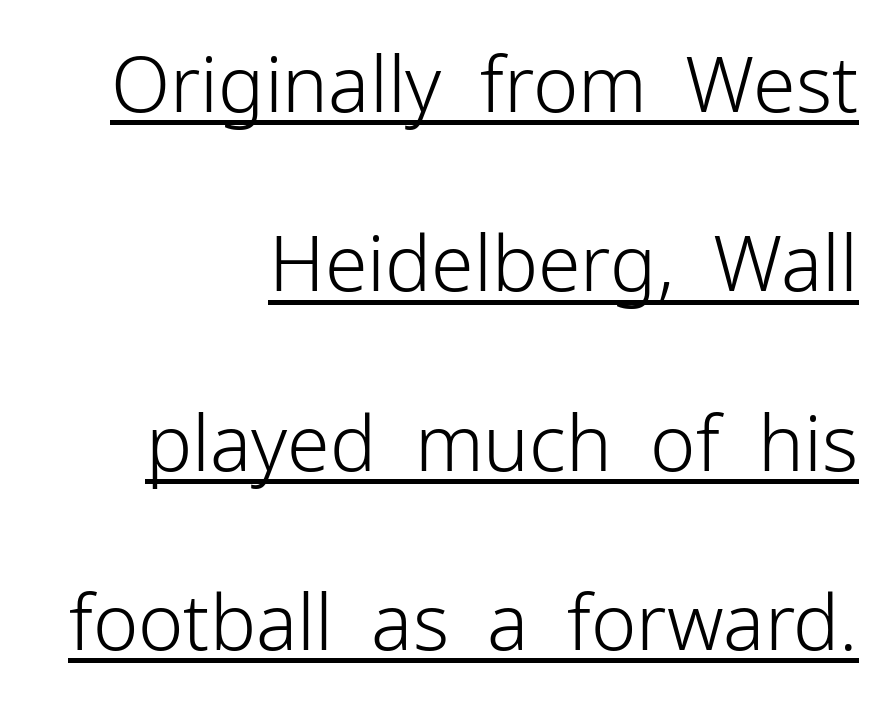
Q: Is the text bold? A: No.
Q: Is the text italic (slanted)? A: No, it is upright.
Q: Is the typeface a serif or a sans-serif typeface? A: Sans-serif.
Q: Is the text underlined? A: Yes.
Q: How is the paragraph aligned? A: Right-aligned.
Q: Is the spacing between letters normal or unusually wide? A: Normal.
Q: Is the spacing between lines tight, normal or loose? A: Loose.
Q: Width (condensed, normal, or wide)? A: Normal.
Q: Stroke contrast? A: Low.
Q: x-height? A: Medium.
Q: Monospaced? A: No.
